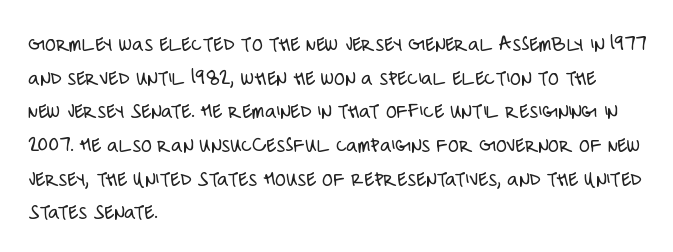
Q: Is the text bold? A: No.
Q: Is the text italic (slanted)? A: No, it is upright.
Q: Is the text underlined? A: No.
Q: How is the paragraph aligned? A: Left-aligned.
Q: Is the spacing between letters normal or unusually wide? A: Normal.
Q: Is the spacing between lines tight, normal or loose? A: Normal.
